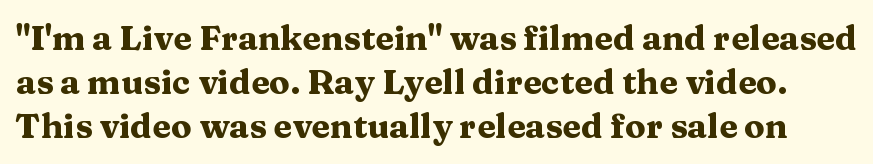
The image shows 34 px heavy, wide serif type, upright; set normal line spacing (1.3x), normal letter spacing, not underlined; medium stroke contrast and a medium x-height.
